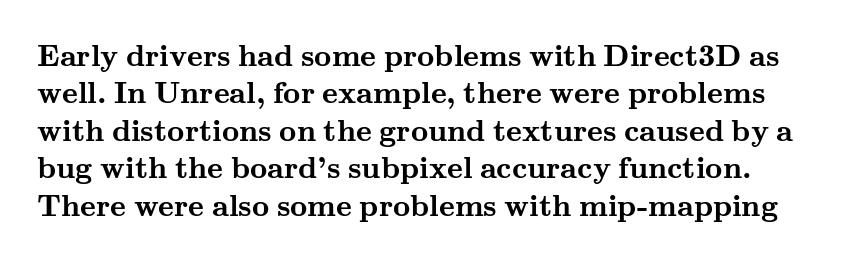
{"serif": "yes", "italic": "no", "bold": "yes", "weight": "semibold", "width": "wide", "stroke_contrast": "medium", "x_height": "small", "monospaced": "no", "underline": "no", "line_spacing": "normal", "line_spacing_ratio": 1.25, "letter_spacing": "normal", "letter_spacing_em": 0.0, "glyph_px": 30}
